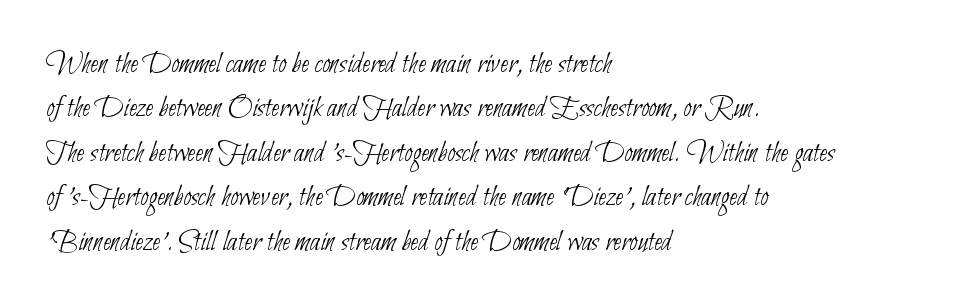
This rendering leaves character spacing at its baseline value. The paragraph shown leans on its left margin. No chunkiness to these letters — they're not bold. Regarding serifs, this sample does without them. This sample has the flowing, uneven cadence of proportional lettering. Nobody drew a line under any word here.
